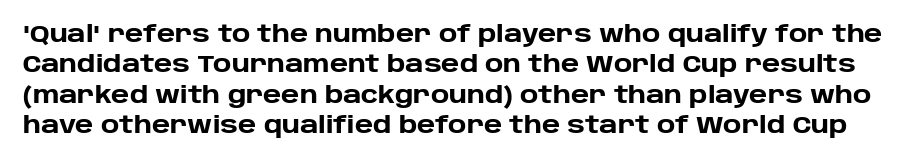
Q: Is the text bold? A: Yes.
Q: Is the text italic (slanted)? A: No, it is upright.
Q: Is the text underlined? A: No.
Q: Is the spacing between letters normal or unusually wide? A: Normal.
Q: Is the spacing between lines tight, normal or loose? A: Normal.
